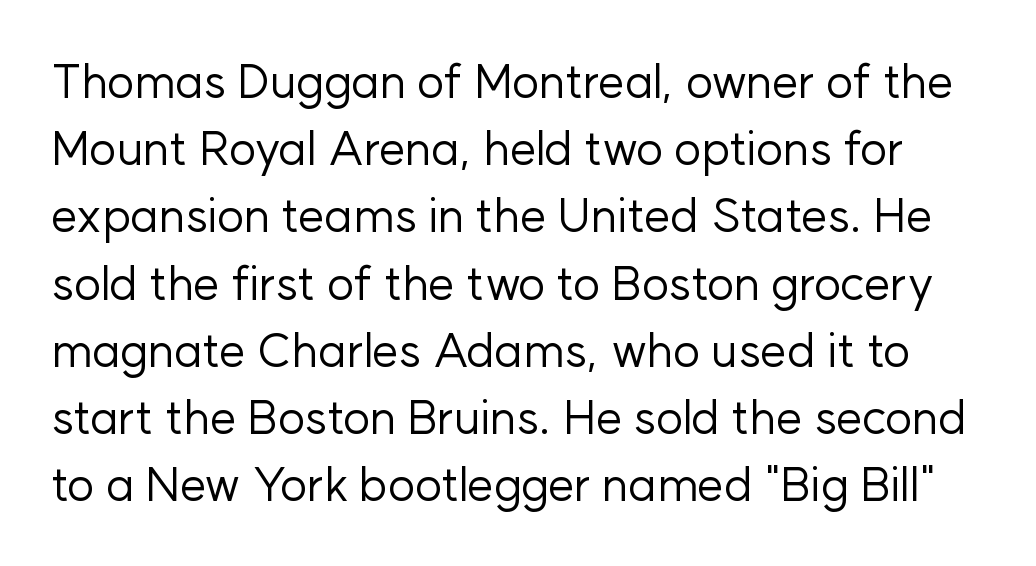
Q: Is the text bold? A: No.
Q: Is the text italic (slanted)? A: No, it is upright.
Q: Is the typeface a serif or a sans-serif typeface? A: Sans-serif.
Q: Is the text underlined? A: No.
Q: Is the spacing between letters normal or unusually wide? A: Normal.
Q: Is the spacing between lines tight, normal or loose? A: Normal.
Q: Width (condensed, normal, or wide)? A: Normal.
Q: Stroke contrast? A: Low.
Q: x-height? A: Medium.
Q: Monospaced? A: No.
